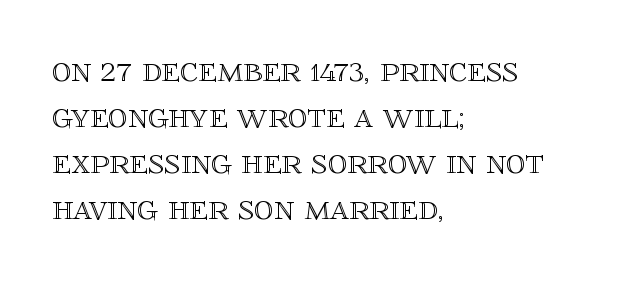
In CSS terms this would be text-align: left. Looks like regular typesetting: each glyph gets only the width it needs. The letters sit at their default tracking, neither squeezed nor spread. Clear beneath every line of the passage.
